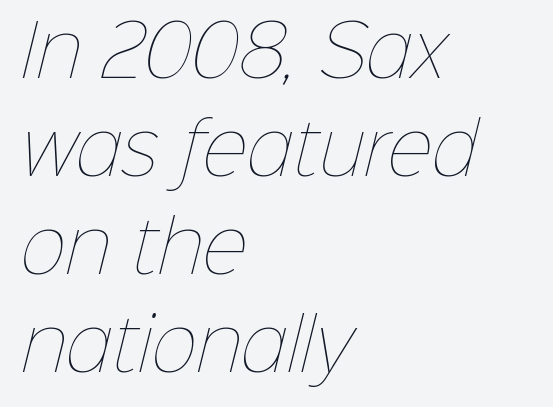
Q: Is the text bold? A: No.
Q: Is the text underlined? A: No.
Q: How is the paragraph aligned? A: Left-aligned.
Q: Is the spacing between letters normal or unusually wide? A: Normal.
Q: Is the spacing between lines tight, normal or loose? A: Normal.
Q: Width (condensed, normal, or wide)? A: Normal.
Q: Stroke contrast? A: Low.
Q: x-height? A: Medium.
Q: Monospaced? A: No.
